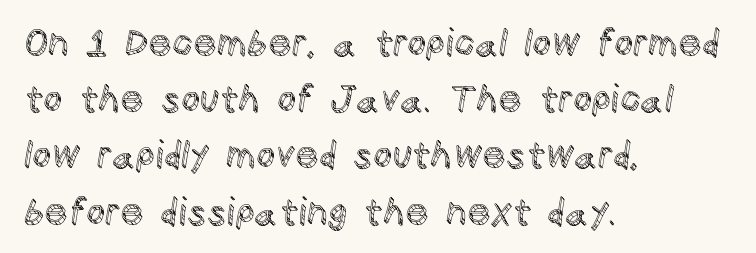
The image shows 37 px text type; set left-aligned, normal line spacing (1.52x), normal letter spacing, not underlined; a large x-height.
